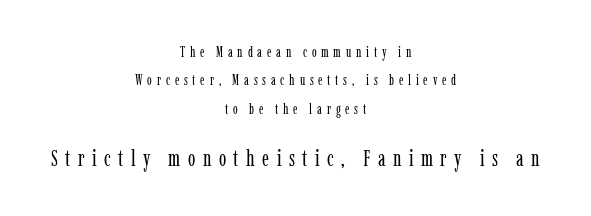
The image shows 22 px text type, upright; set centered, loose line spacing (2.02x), unusually wide letter spacing (+0.34 em), not underlined; the second (bottom) block is 1.57x larger.
